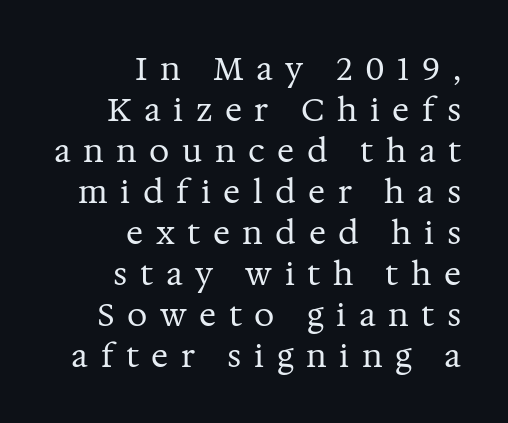
Q: Is the text bold? A: No.
Q: Is the text italic (slanted)? A: No, it is upright.
Q: Is the typeface a serif or a sans-serif typeface? A: Serif.
Q: Is the text underlined? A: No.
Q: How is the paragraph aligned? A: Right-aligned.
Q: Is the spacing between letters normal or unusually wide? A: Unusually wide.
Q: Is the spacing between lines tight, normal or loose? A: Normal.
Q: Width (condensed, normal, or wide)? A: Normal.
Q: Stroke contrast? A: Medium.
Q: x-height? A: Medium.
Q: Monospaced? A: No.
